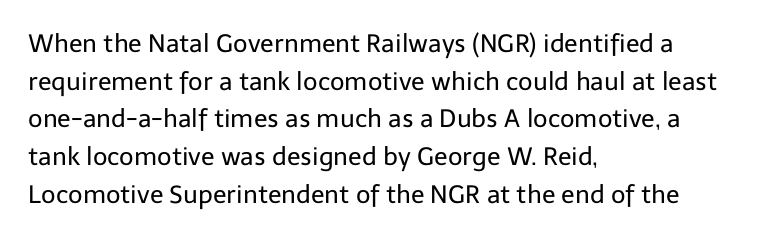
The face used here is rendered with its standard letterfit. Just letters on the line, the space beneath them empty. Caption: face not bold, strokes unweighted. Line spacing here is normal.
